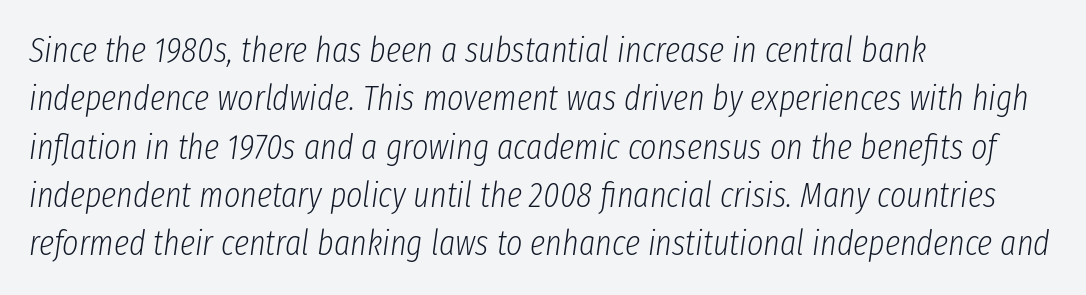
The image shows 35 px light, condensed type, italic (leaning right); set left-aligned, normal line spacing (1.38x), normal letter spacing, not underlined; low stroke contrast and a medium x-height.
